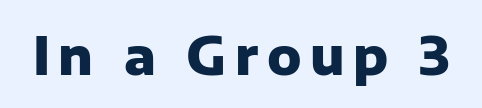
The image shows 52 px heavy sans-serif type, upright; set not underlined; low stroke contrast and a medium x-height.
